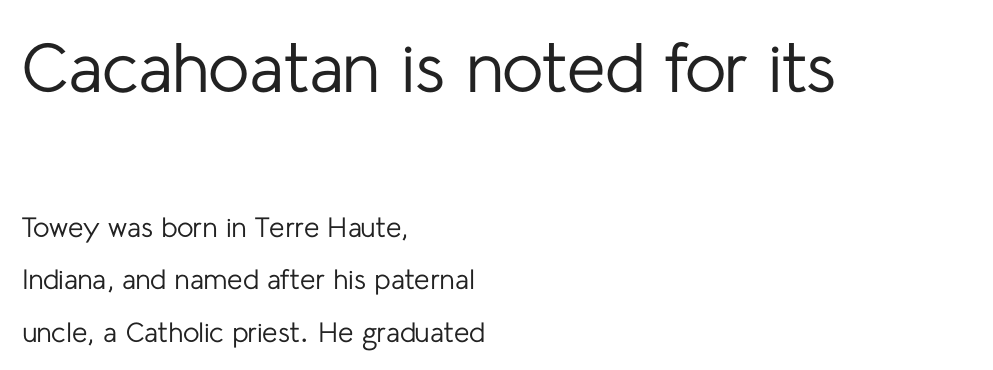
{"serif": "no", "italic": "no", "bold": "no", "weight": "regular", "width": "normal", "stroke_contrast": "low", "x_height": "medium", "monospaced": "no", "underline": "no", "align": "left", "line_spacing_ratio": 1.87, "letter_spacing": "normal", "letter_spacing_em": 0.0, "larger_block": "first", "size_ratio": 2.5, "glyph_px": 70}
